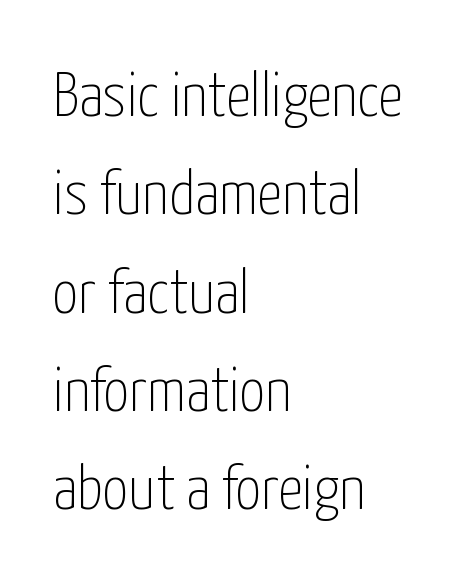
A typesetter would call this zero additional tracking. No italicization has been applied; the sample stays upright. Type without underlining. Spacing verdict: proportional, widths tailored to each character. What's the leading like? Ordinary, nothing unusual. Stems here are at most as thick as an everyday book face.
